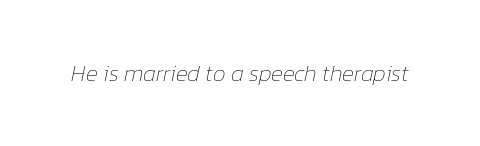
{"italic": "yes", "lean": "right", "slant_degrees": 12, "bold": "no", "underline": "no", "letter_spacing": "normal", "letter_spacing_em": 0.0, "glyph_px": 23}
